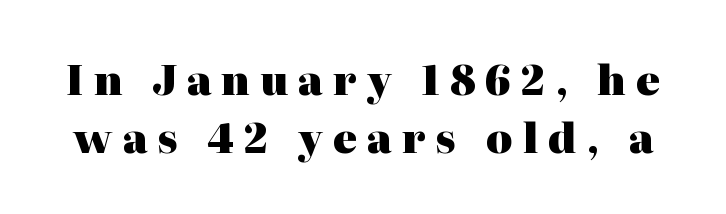
{"serif": "yes", "italic": "no", "bold": "yes", "weight": "heavy", "width": "normal", "stroke_contrast": "high", "x_height": "medium", "monospaced": "no", "underline": "no", "line_spacing": "normal", "line_spacing_ratio": 1.46, "letter_spacing": "wide", "letter_spacing_em": 0.26, "glyph_px": 40}
